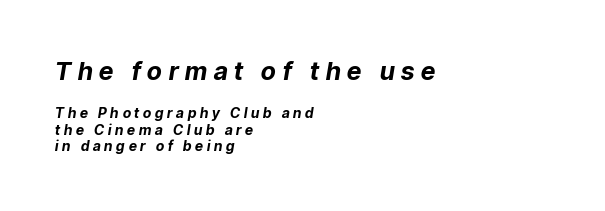
Q: Is the text bold? A: Yes.
Q: Is the text italic (slanted)? A: Yes, it leans right by about 9 degrees.
Q: Is the text underlined? A: No.
Q: How is the paragraph aligned? A: Left-aligned.
Q: Is the spacing between letters normal or unusually wide? A: Unusually wide.
Q: Which block of text is set in a larger size, the first (top) or the second (bottom)? A: The first (top) one.
